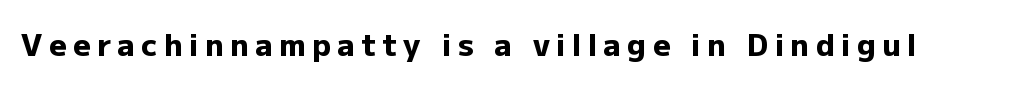
{"serif": "no", "italic": "no", "bold": "yes", "weight": "heavy", "width": "normal", "stroke_contrast": "low", "x_height": "medium", "monospaced": "no", "underline": "no", "letter_spacing": "wide", "letter_spacing_em": 0.22, "glyph_px": 30}
